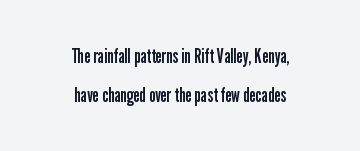
No extra tracking has been applied to these lines. The block of text is sparse from top to bottom, with ample space between rows. Quick note: not italic, upright. The rendering positions every line midway between the sides. The characters are drawn with everyday or finer stroke widths. The string is rendered with underlining switched off.
